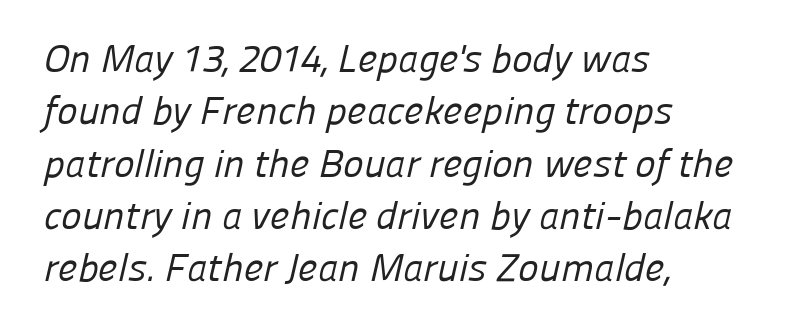
The image shows 39 px regular-weight sans-serif type; set left-aligned, normal line spacing (1.34x), normal letter spacing, not underlined; low stroke contrast and a medium x-height.
